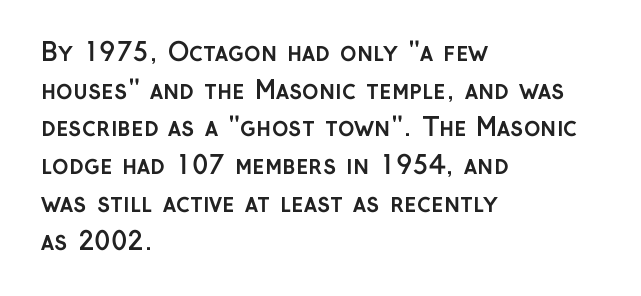
Q: Is the text bold? A: Yes.
Q: Is the text italic (slanted)? A: No, it is upright.
Q: Is the text underlined? A: No.
Q: How is the paragraph aligned? A: Left-aligned.
Q: Is the spacing between letters normal or unusually wide? A: Normal.
Q: Is the spacing between lines tight, normal or loose? A: Normal.
